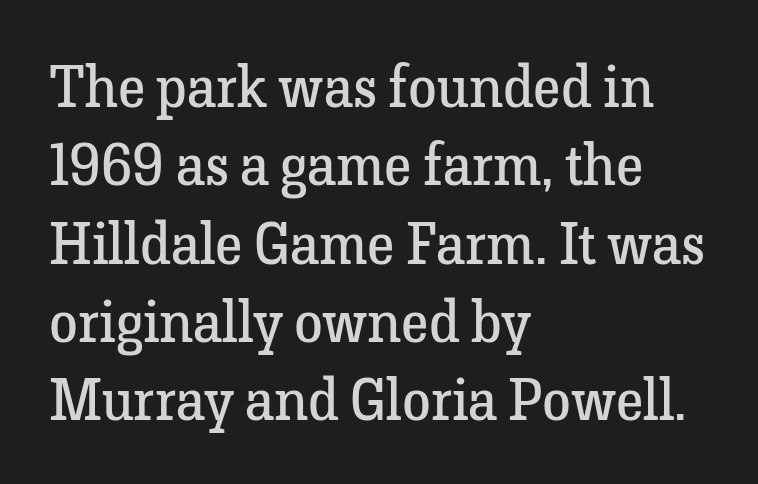
The letters stand straight up with perfectly vertical stems. Horizontal bands of white between lines are of average thickness. A serif font was chosen for this passage. Compared with a centered layout, this one pins lines to the left instead. A light-to-regular cut is what we see here. Here the designer chose a conventional face with non-uniform glyph widths.
